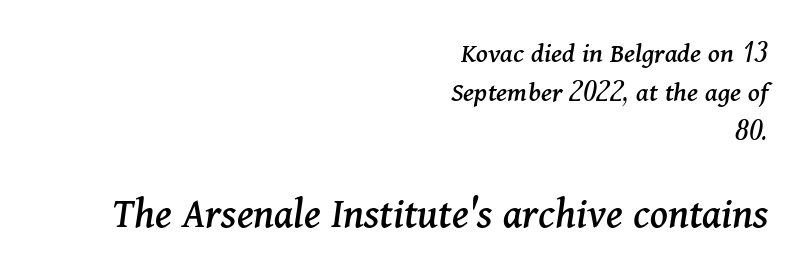
{"serif": "yes", "italic": "yes", "lean": "right", "slant_degrees": 11, "width": "normal", "stroke_contrast": "medium", "x_height": "medium", "monospaced": "no", "underline": "no", "align": "right", "line_spacing": "normal", "line_spacing_ratio": 1.34, "letter_spacing": "normal", "letter_spacing_em": 0.0, "larger_block": "second", "size_ratio": 1.52, "glyph_px": 44}
